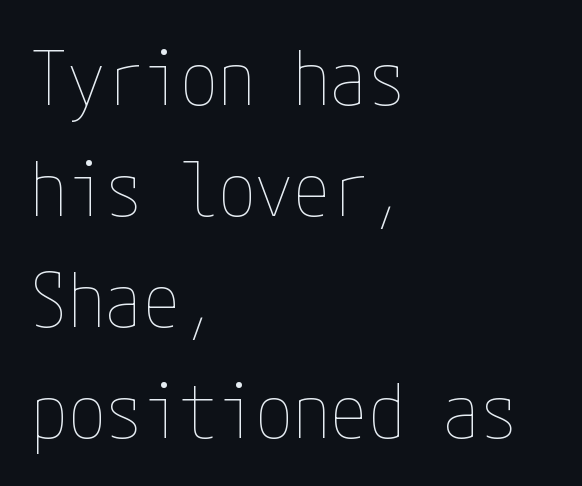
The image shows 75 px thin, condensed type, upright; set left-aligned, normal line spacing (1.48x), normal letter spacing, not underlined; low stroke contrast and a medium x-height.
